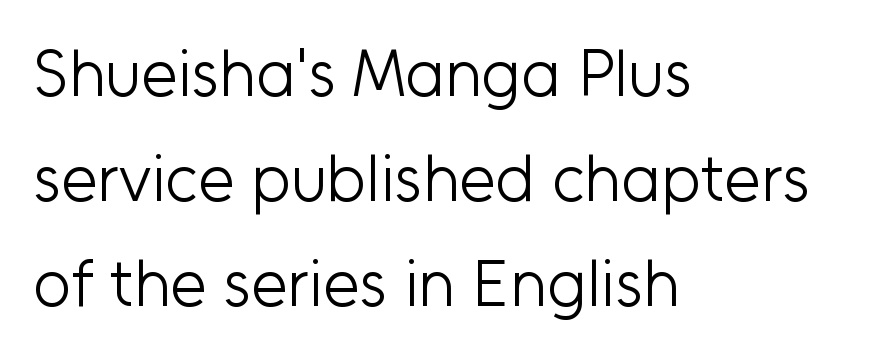
Rule under the text: the space is simply empty. Rendered with straight, roman letterforms. Unlike a traditional serif, this face leaves its strokes unadorned. These lines are rendered in a variable-pitch font. Leftover space on each line is placed entirely after the last word.
